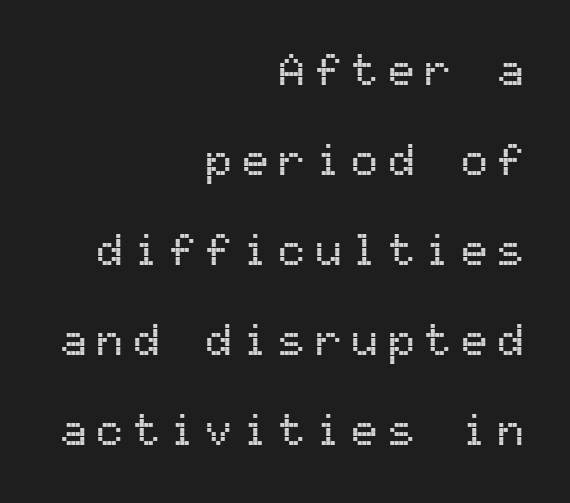
The image shows 45 px sans-serif type, upright, monospaced; set right-aligned, loose line spacing (2.0x), unusually wide letter spacing (+0.21 em), not underlined; medium stroke contrast and a medium x-height.
